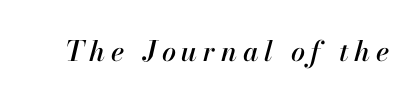
The image shows 28 px text type, italic (leaning right); set unusually wide letter spacing (+0.2 em), not underlined; high stroke contrast and a small x-height.
